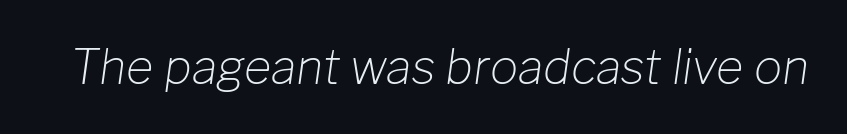
Looks like regular typesetting: each glyph gets only the width it needs. Check the space under the baseline: it is left empty. Here the glyphs are tracked normally, forming tight word shapes. Quick note: italic.
